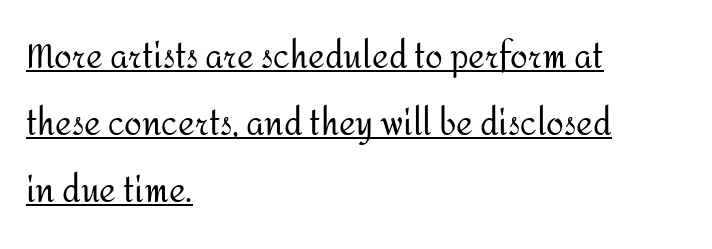
There is no visible air inserted between adjacent glyphs. Check the space under the baseline: a stroke is drawn there. Leading is clearly above the norm, producing a sparse column. Teacher's note: observe the even left margin — that is flush-left alignment.
